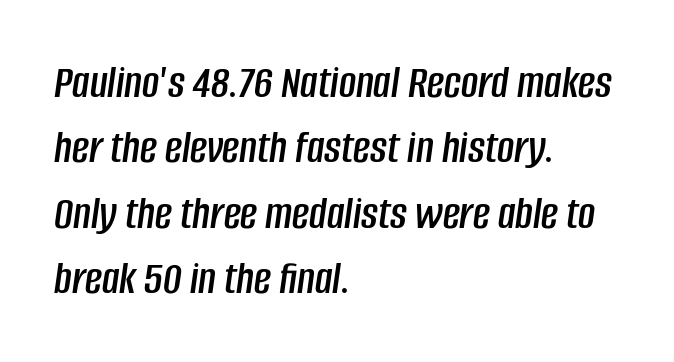
Which margin do the lines hug? The left one — the right edge is uneven. Spacing verdict: proportional, widths tailored to each character. Does the leading feel generous? No, just average. This sample uses an oblique cut, with every glyph tilted off the vertical.
